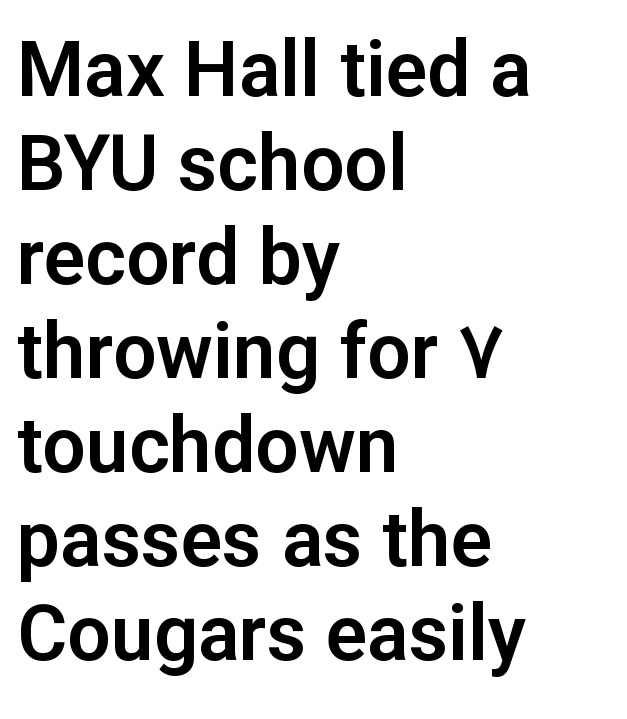
Q: Is the text italic (slanted)? A: No, it is upright.
Q: Is the typeface a serif or a sans-serif typeface? A: Sans-serif.
Q: Is the text underlined? A: No.
Q: How is the paragraph aligned? A: Left-aligned.
Q: Is the spacing between letters normal or unusually wide? A: Normal.
Q: Width (condensed, normal, or wide)? A: Normal.
Q: Stroke contrast? A: Low.
Q: x-height? A: Medium.
Q: Monospaced? A: No.
